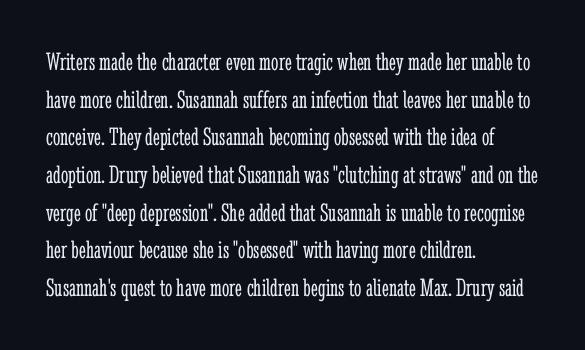
The image shows 26 px text type, upright; set left-aligned, normal line spacing (1.45x), normal letter spacing, not underlined.
